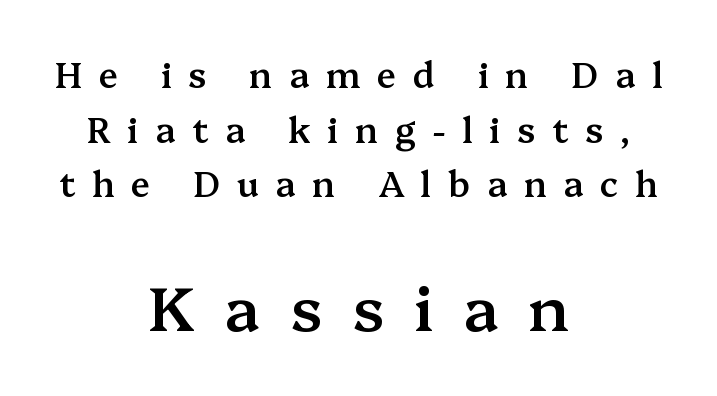
The image shows 62 px semibold serif type, upright; set centered, normal line spacing (1.56x), unusually wide letter spacing (+0.48 em), not underlined; the second (bottom) block is 1.77x larger; medium stroke contrast and a medium x-height.
